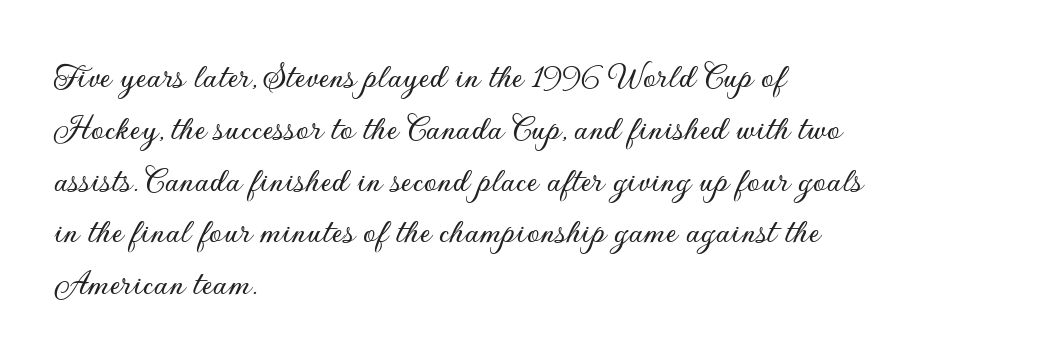
{"serif": "no", "width": "normal", "stroke_contrast": "low", "x_height": "small", "monospaced": "no", "underline": "no", "align": "left", "line_spacing": "normal", "line_spacing_ratio": 1.4, "letter_spacing": "normal", "letter_spacing_em": 0.0, "glyph_px": 37}
